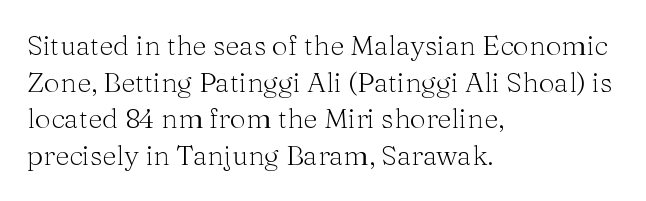
Q: Is the text bold? A: No.
Q: Is the text italic (slanted)? A: No, it is upright.
Q: Is the typeface a serif or a sans-serif typeface? A: Serif.
Q: Is the text underlined? A: No.
Q: How is the paragraph aligned? A: Left-aligned.
Q: Is the spacing between letters normal or unusually wide? A: Normal.
Q: Is the spacing between lines tight, normal or loose? A: Normal.
Q: Width (condensed, normal, or wide)? A: Normal.
Q: Stroke contrast? A: Medium.
Q: x-height? A: Medium.
Q: Monospaced? A: No.
